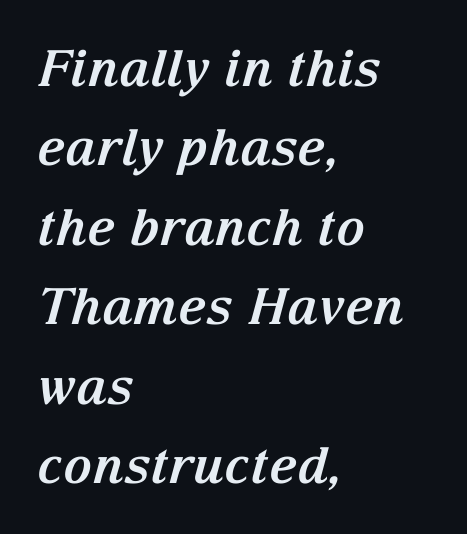
The image shows 50 px bold serif type, italic (leaning right); set left-aligned, normal line spacing (1.59x), normal letter spacing, not underlined; medium stroke contrast and a medium x-height.
